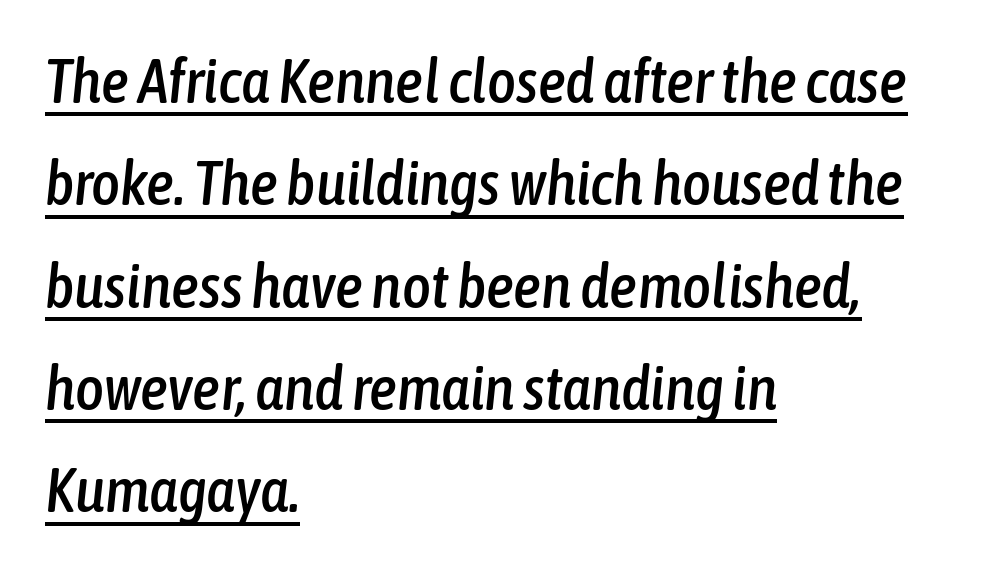
Q: Is the text italic (slanted)? A: Yes, it leans right by about 6 degrees.
Q: Is the text underlined? A: Yes.
Q: How is the paragraph aligned? A: Left-aligned.
Q: Is the spacing between letters normal or unusually wide? A: Normal.
Q: Is the spacing between lines tight, normal or loose? A: Normal.
Q: Width (condensed, normal, or wide)? A: Condensed.
Q: Stroke contrast? A: Low.
Q: x-height? A: Medium.
Q: Monospaced? A: No.
